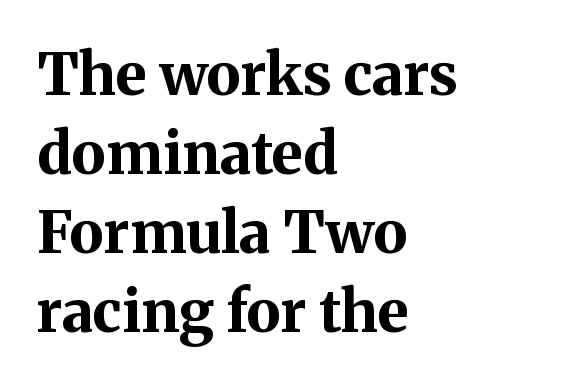
Q: Is the text bold? A: Yes.
Q: Is the text italic (slanted)? A: No, it is upright.
Q: Is the typeface a serif or a sans-serif typeface? A: Serif.
Q: Is the text underlined? A: No.
Q: How is the paragraph aligned? A: Left-aligned.
Q: Is the spacing between letters normal or unusually wide? A: Normal.
Q: Is the spacing between lines tight, normal or loose? A: Normal.
Q: Width (condensed, normal, or wide)? A: Normal.
Q: Stroke contrast? A: Medium.
Q: x-height? A: Medium.
Q: Monospaced? A: No.
